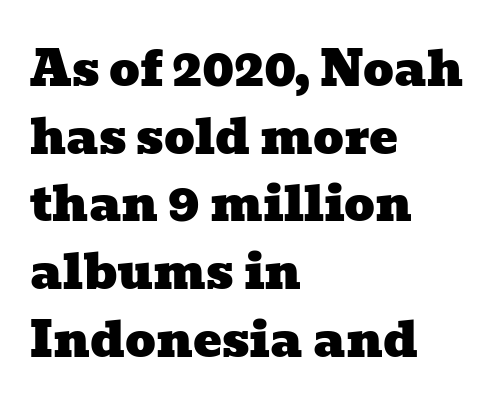
{"serif": "yes", "width": "wide", "stroke_contrast": "low", "x_height": "medium", "monospaced": "no", "underline": "no", "align": "left", "line_spacing": "normal", "line_spacing_ratio": 1.41, "letter_spacing": "normal", "letter_spacing_em": 0.0, "glyph_px": 48}
